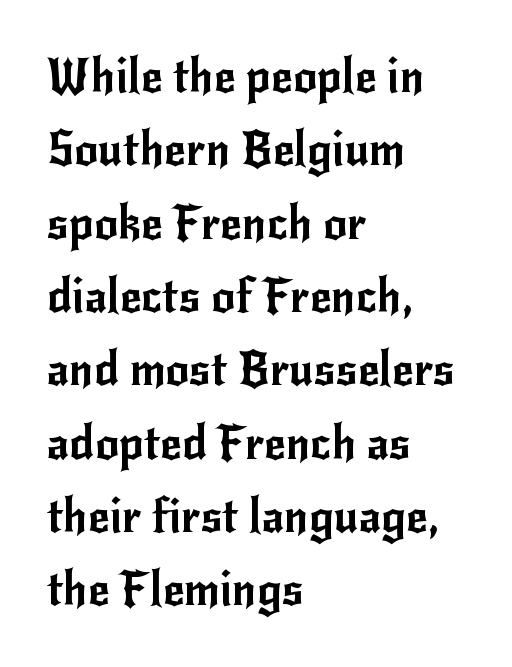
Q: Is the text italic (slanted)? A: No, it is upright.
Q: Is the typeface a serif or a sans-serif typeface? A: Sans-serif.
Q: Is the text underlined? A: No.
Q: How is the paragraph aligned? A: Left-aligned.
Q: Is the spacing between letters normal or unusually wide? A: Normal.
Q: Is the spacing between lines tight, normal or loose? A: Normal.
Q: Width (condensed, normal, or wide)? A: Normal.
Q: Stroke contrast? A: Low.
Q: x-height? A: Small.
Q: Monospaced? A: No.
